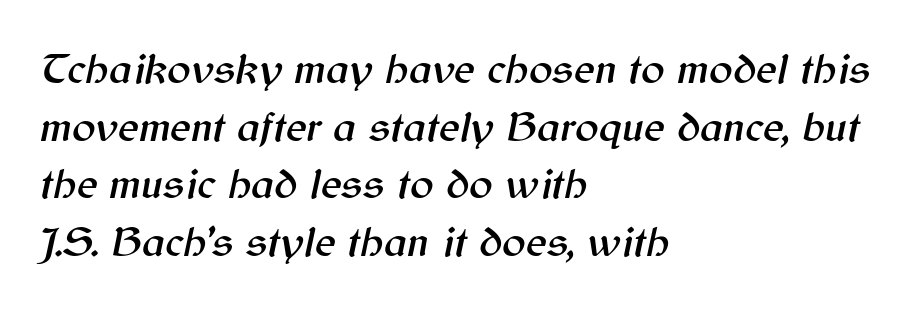
Q: Is the text italic (slanted)? A: Yes, it leans right by about 12 degrees.
Q: Is the text underlined? A: No.
Q: How is the paragraph aligned? A: Left-aligned.
Q: Is the spacing between letters normal or unusually wide? A: Normal.
Q: Is the spacing between lines tight, normal or loose? A: Normal.
Q: Width (condensed, normal, or wide)? A: Normal.
Q: Stroke contrast? A: Medium.
Q: x-height? A: Medium.
Q: Monospaced? A: No.
